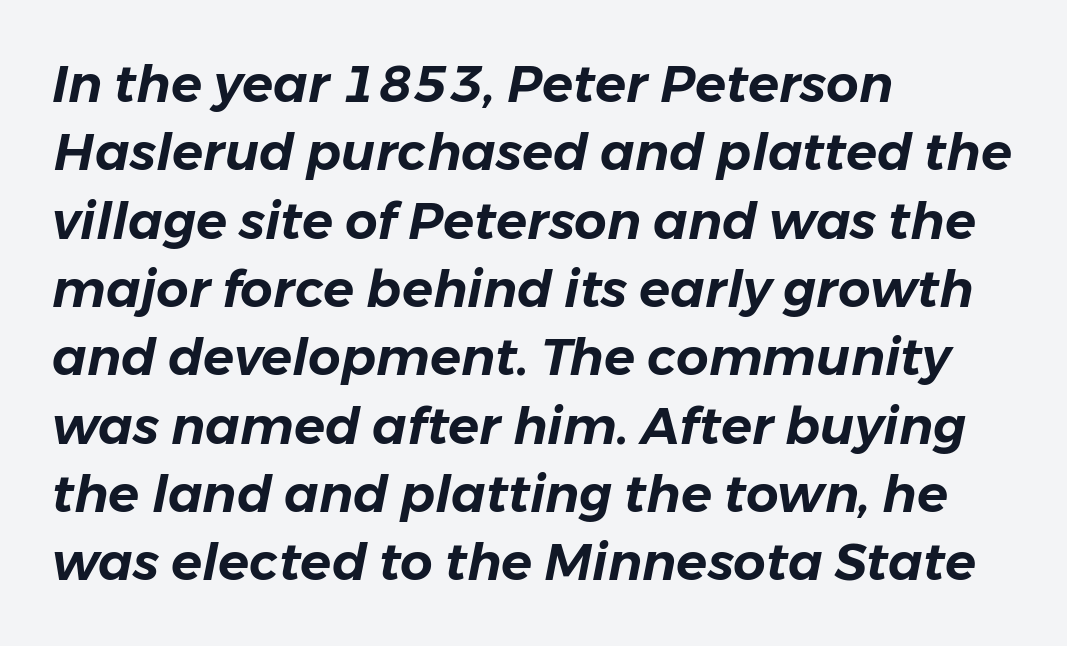
The rendering uses natural spacing where letterforms have individual widths. The designer left line spacing at the default. No extra tracking has been applied to these lines. Line starts are locked; line ends wander.
